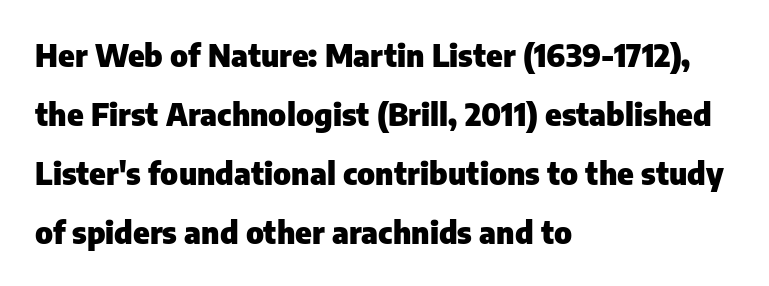
The line texture is even and compact thanks to regular tracking. Letters rest on an invisible, unmarked baseline. This sample is left-justified, so line endings fall wherever the words run out. Does the lettering tilt? It doesn't — this is upright. The vertical gap from one line to the next is large. Proportional: the letters do not fall into vertical columns.
